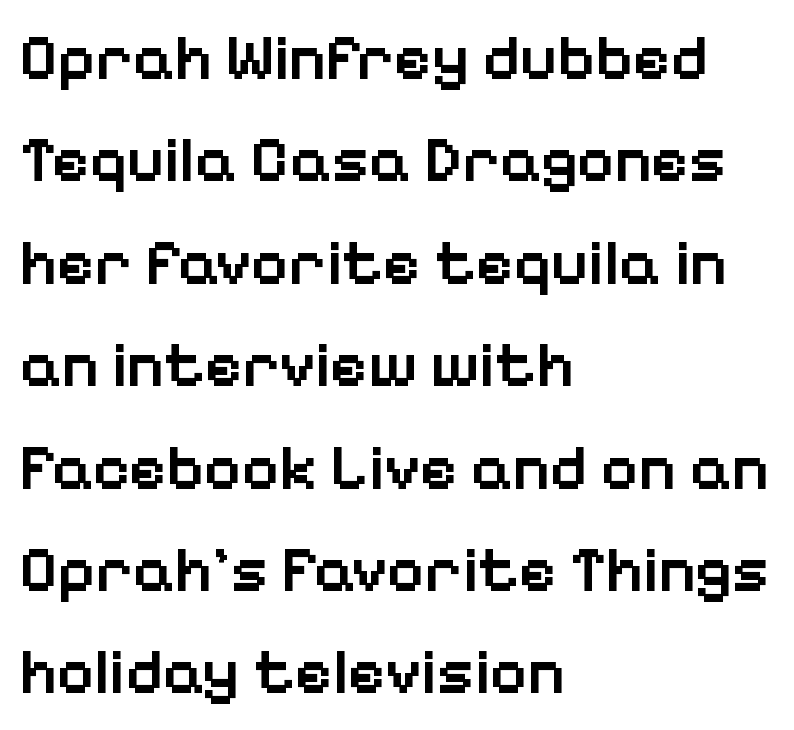
{"serif": "no", "italic": "no", "bold": "semi", "weight": "semibold", "width": "normal", "stroke_contrast": "low", "x_height": "medium", "monospaced": "no", "underline": "no", "align": "left", "line_spacing": "normal", "line_spacing_ratio": 1.6, "letter_spacing": "normal", "letter_spacing_em": 0.0, "glyph_px": 64}
